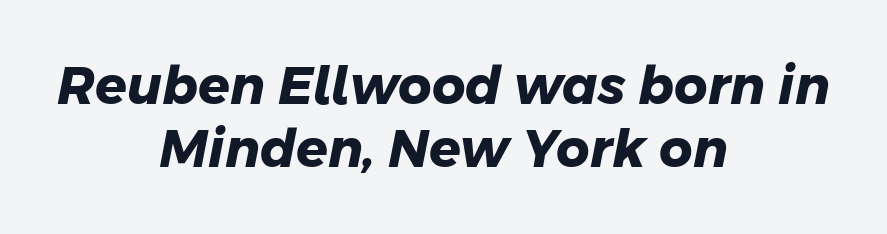
The gaps between neighbouring characters are ordinary and unremarkable. Here the designer chose a conventional face with non-uniform glyph widths. Is the type bold? Yes — the strokes are clearly thick and heavy. If you folded the block vertically in half, each line would mirror itself in length. Examine the stroke ends and you'll find no serifs. Plain, unruled lines of type.
